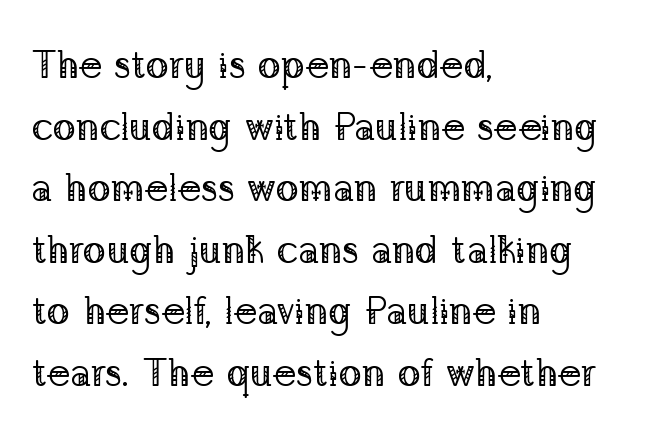
Glyph-to-glyph distance matches everyday printed text. Underline: absent. Characters remain perfectly vertical along every line. A quiet, ordinary-to-light weight characterises the typeface. Notice how the passage keeps a crisp vertical edge on the left only. The vertical gap from one line to the next is medium.
